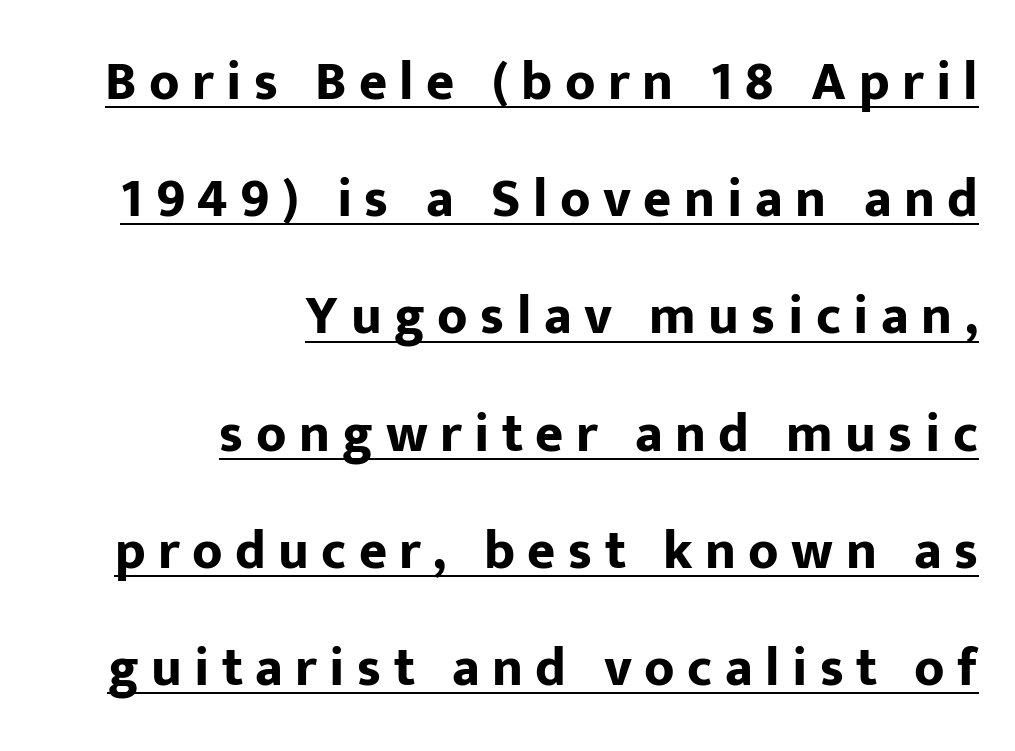
The image shows 54 px bold sans-serif type, upright; set right-aligned, loose line spacing (2.17x), unusually wide letter spacing (+0.23 em), underlined; low stroke contrast and a medium x-height.
